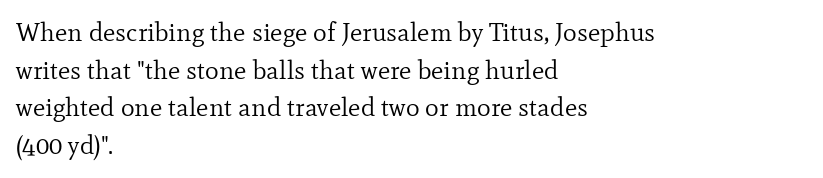
This sample is left-justified, so line endings fall wherever the words run out. Short note: letters normally spaced. These lines were composed using upright roman letters. Nothing heavy about these letters — not bold at all. The glyphs are unaccompanied by any horizontal stroke below them. Quick note: interline space is typical.
